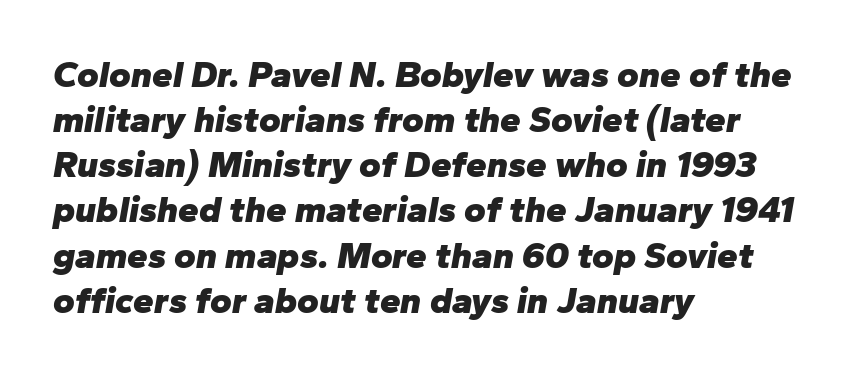
The image shows 37 px heavy type, italic (leaning right); set left-aligned, line spacing 1.22x, normal letter spacing, not underlined; low stroke contrast and a medium x-height.
